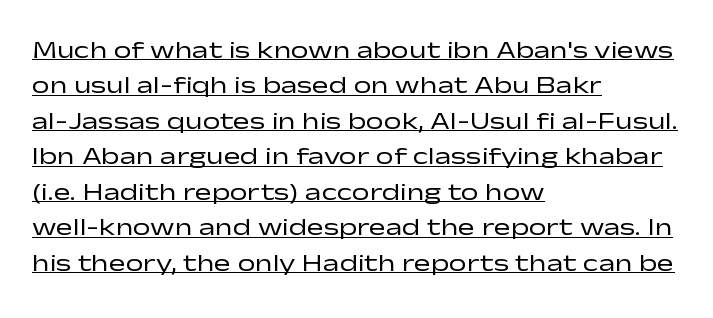
{"italic": "no", "bold": "no", "underline": "yes", "align": "left", "line_spacing": "normal", "line_spacing_ratio": 1.42, "letter_spacing": "normal", "letter_spacing_em": 0.0, "glyph_px": 25}
